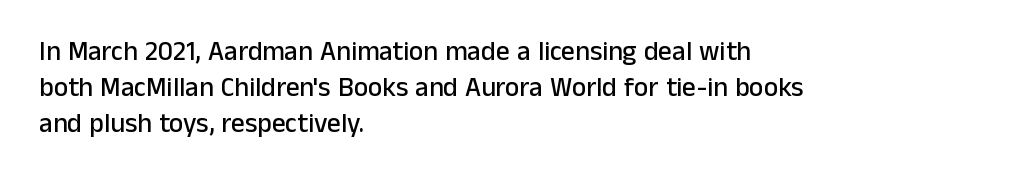
A normal amount of white space separates one row of letters from the next. Rendered with straight, roman letterforms. Rule under the text: the space is simply empty. Glyph-to-glyph distance matches everyday printed text. Horizontal alignment here is leftward, the default for most running prose.
